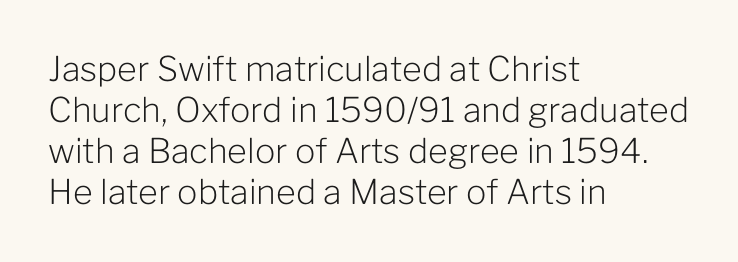
Q: Is the text bold? A: No.
Q: Is the text italic (slanted)? A: No, it is upright.
Q: Is the typeface a serif or a sans-serif typeface? A: Sans-serif.
Q: Is the text underlined? A: No.
Q: How is the paragraph aligned? A: Left-aligned.
Q: Is the spacing between letters normal or unusually wide? A: Normal.
Q: Width (condensed, normal, or wide)? A: Normal.
Q: Stroke contrast? A: Low.
Q: x-height? A: Medium.
Q: Monospaced? A: No.
